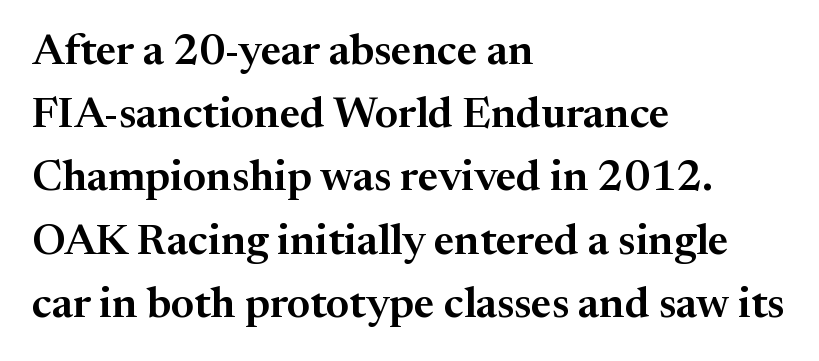
Letters rest on an invisible, unmarked baseline. The face used here is rendered with its standard letterfit. This rendering uses left alignment, leaving the right contour irregular. The rendering uses natural spacing where letterforms have individual widths. Every stem runs plumb, perpendicular to the baseline. Quick note: interline space is typical.
